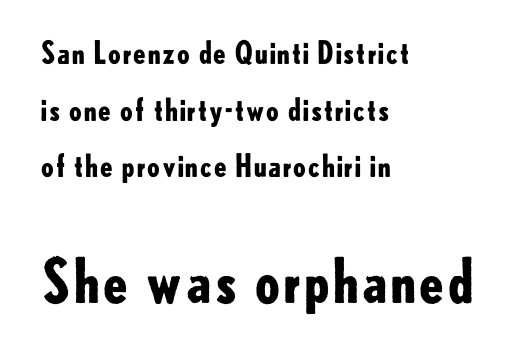
Serif or sans? Sans — the stroke terminals are bare. Ordinary non-slanted type is in use. A clean baseline with only descenders dipping below it. The text block is weighted toward the left margin, trailing off unevenly rightward. Size contrast runs from small at the top to large at the bottom.
